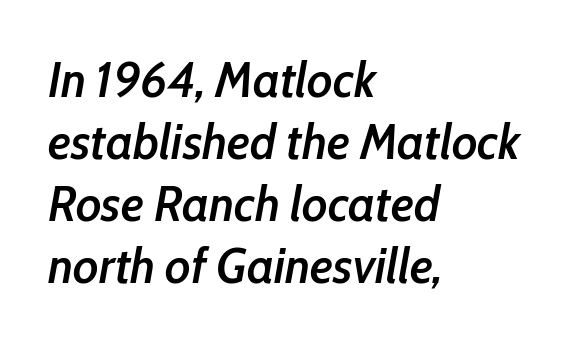
The image shows 50 px semibold, condensed type, italic (leaning right); set left-aligned, line spacing 1.24x, normal letter spacing, not underlined; low stroke contrast and a medium x-height.
